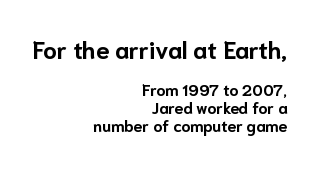
Q: Is the text bold? A: Yes.
Q: Is the text italic (slanted)? A: No, it is upright.
Q: Is the text underlined? A: No.
Q: How is the paragraph aligned? A: Right-aligned.
Q: Is the spacing between letters normal or unusually wide? A: Normal.
Q: Is the spacing between lines tight, normal or loose? A: Tight.
Q: Which block of text is set in a larger size, the first (top) or the second (bottom)? A: The first (top) one.
